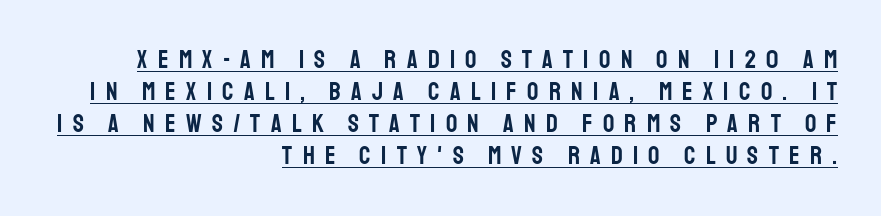
{"italic": "no", "underline": "yes", "align": "right", "line_spacing": "normal", "line_spacing_ratio": 1.28, "letter_spacing": "wide", "letter_spacing_em": 0.41, "glyph_px": 25}
